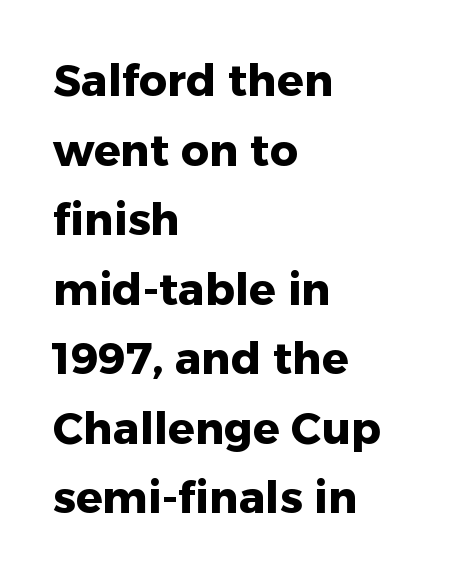
The image shows 44 px heavy sans-serif type, upright; set left-aligned, normal line spacing (1.58x), normal letter spacing, not underlined; low stroke contrast and a medium x-height.
